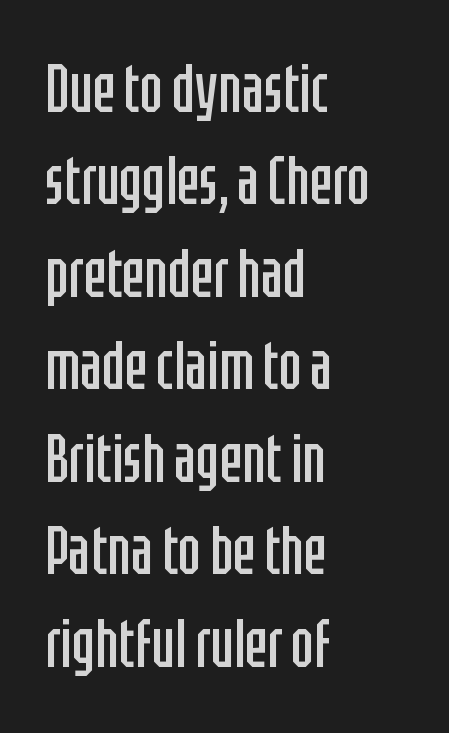
{"serif": "no", "italic": "no", "bold": "no", "weight": "regular", "width": "condensed", "stroke_contrast": "low", "x_height": "large", "monospaced": "no", "underline": "no", "align": "left", "line_spacing": "normal", "line_spacing_ratio": 1.38, "letter_spacing": "normal", "letter_spacing_em": 0.0, "glyph_px": 67}
